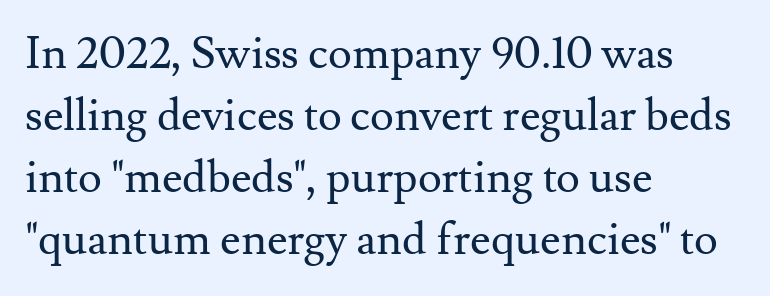
Q: Is the text bold? A: No.
Q: Is the text italic (slanted)? A: No, it is upright.
Q: Is the typeface a serif or a sans-serif typeface? A: Serif.
Q: Is the text underlined? A: No.
Q: How is the paragraph aligned? A: Left-aligned.
Q: Is the spacing between letters normal or unusually wide? A: Normal.
Q: Is the spacing between lines tight, normal or loose? A: Normal.
Q: Width (condensed, normal, or wide)? A: Normal.
Q: Stroke contrast? A: Medium.
Q: x-height? A: Small.
Q: Monospaced? A: No.
